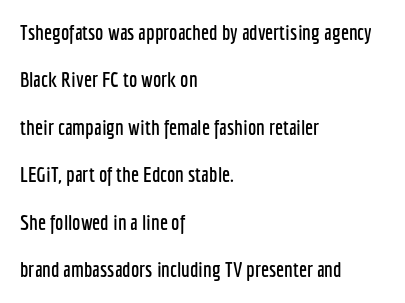
{"italic": "no", "underline": "no", "align": "left", "line_spacing": "loose", "line_spacing_ratio": 2.26, "letter_spacing": "normal", "letter_spacing_em": 0.0, "glyph_px": 21}
